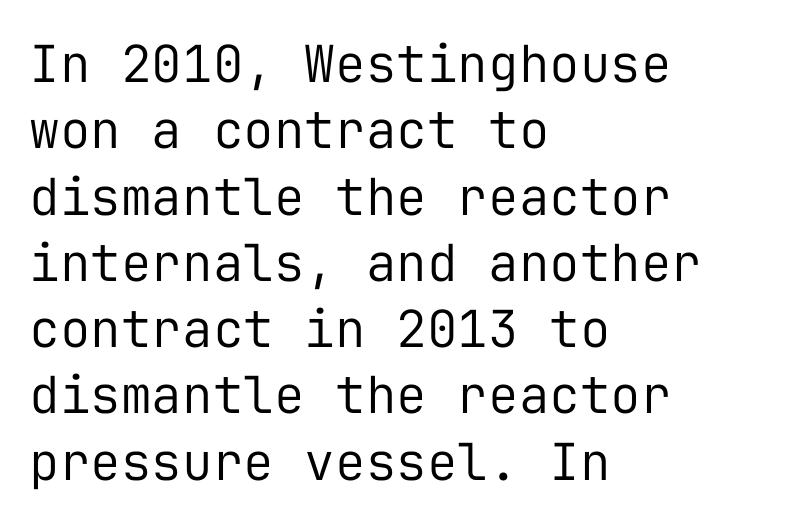
The image shows 51 px regular-weight sans-serif type, upright, monospaced; set left-aligned, normal line spacing (1.3x), normal letter spacing, not underlined; low stroke contrast and a medium x-height.
